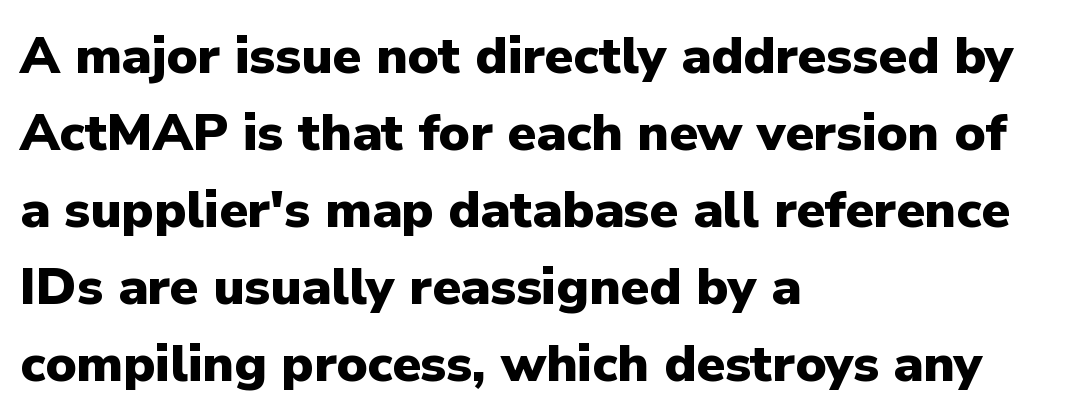
{"serif": "no", "italic": "no", "bold": "yes", "weight": "heavy", "width": "normal", "stroke_contrast": "low", "x_height": "medium", "monospaced": "no", "underline": "no", "align": "left", "line_spacing": "normal", "line_spacing_ratio": 1.48, "letter_spacing": "normal", "letter_spacing_em": 0.0, "glyph_px": 52}
